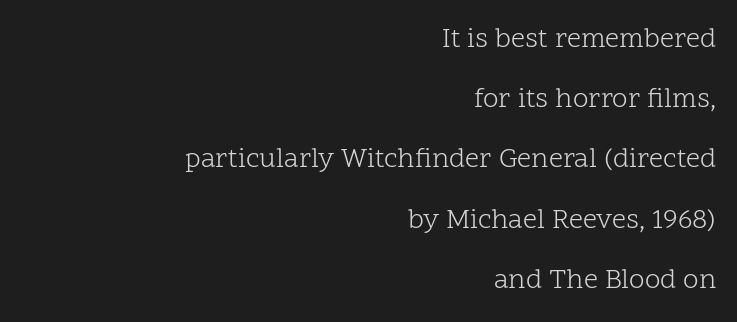
{"serif": "yes", "italic": "no", "bold": "no", "weight": "light", "width": "normal", "stroke_contrast": "low", "x_height": "medium", "monospaced": "no", "underline": "no", "align": "right", "line_spacing": "loose", "line_spacing_ratio": 2.15, "letter_spacing": "normal", "letter_spacing_em": 0.0, "glyph_px": 28}
